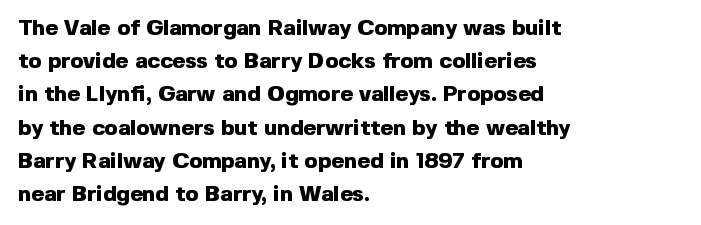
Leading matches the norm, producing a regular column. The area under the type is left untouched. Does extra space separate the letters? No, they use regular spacing. These lines were composed using upright roman letters.
